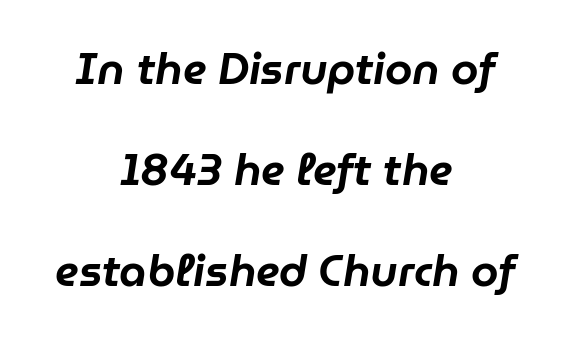
Letter spacing: default. The rag falls on both sides of this text block equally. What's the leading like? Stretched, with rows far apart. Words float on clear page, feet unadorned.
